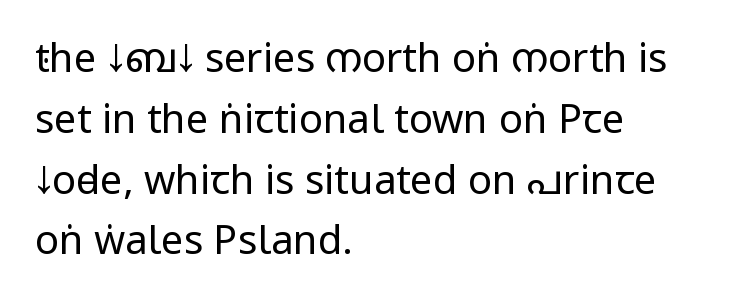
Q: Is the text bold? A: No.
Q: Is the text italic (slanted)? A: No, it is upright.
Q: Is the typeface a serif or a sans-serif typeface? A: Sans-serif.
Q: Is the text underlined? A: No.
Q: How is the paragraph aligned? A: Left-aligned.
Q: Is the spacing between letters normal or unusually wide? A: Normal.
Q: Is the spacing between lines tight, normal or loose? A: Normal.
Q: Width (condensed, normal, or wide)? A: Condensed.
Q: Stroke contrast? A: Low.
Q: x-height? A: Large.
Q: Monospaced? A: No.
